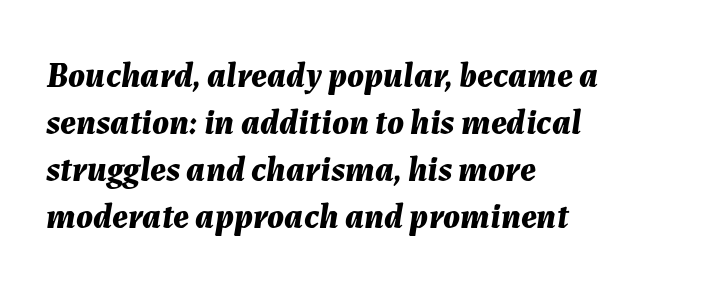
Tall strokes in this sample are angled rather than plumb. Lines of text with bare space underneath. The lines in this sample share a left origin and differ only in where they stop. Nothing unusual about the tracking: characters are spaced as the font intends. The rendering uses natural spacing where letterforms have individual widths. The designer left line spacing at the default.
